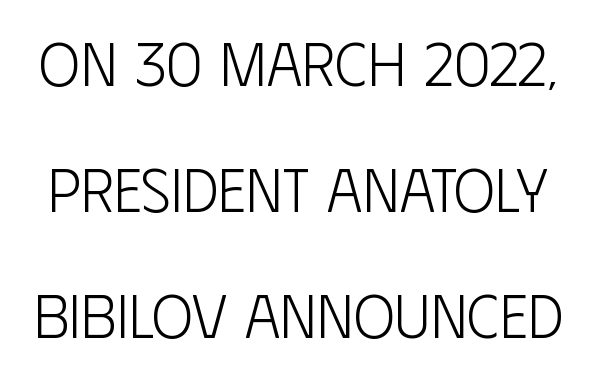
Q: Is the text bold? A: No.
Q: Is the text italic (slanted)? A: No, it is upright.
Q: Is the typeface a serif or a sans-serif typeface? A: Sans-serif.
Q: Is the text underlined? A: No.
Q: Is the spacing between letters normal or unusually wide? A: Normal.
Q: Is the spacing between lines tight, normal or loose? A: Loose.
Q: Width (condensed, normal, or wide)? A: Condensed.
Q: Stroke contrast? A: Low.
Q: x-height? A: Large.
Q: Monospaced? A: No.
